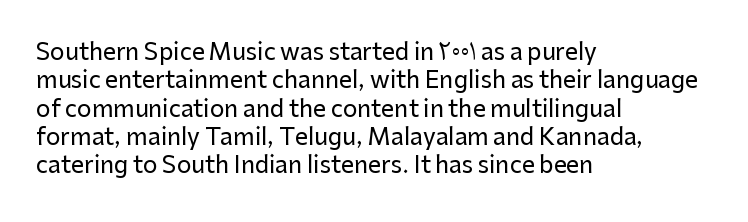
{"italic": "no", "underline": "no", "align": "left", "line_spacing_ratio": 1.23, "letter_spacing": "normal", "letter_spacing_em": 0.0, "glyph_px": 23}
